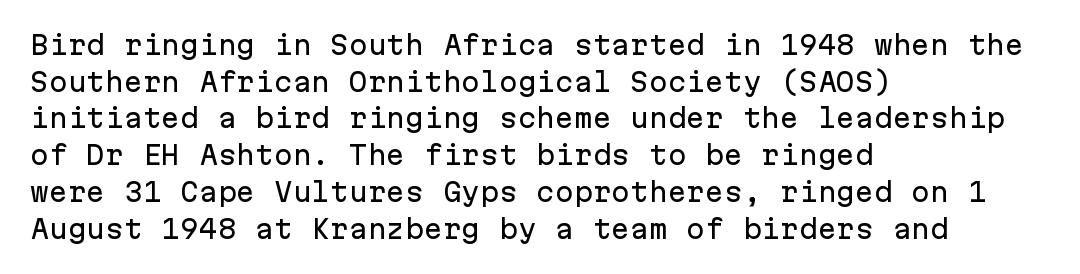
Q: Is the text italic (slanted)? A: No, it is upright.
Q: Is the text underlined? A: No.
Q: How is the paragraph aligned? A: Left-aligned.
Q: Is the spacing between letters normal or unusually wide? A: Normal.
Q: Is the spacing between lines tight, normal or loose? A: Normal.
